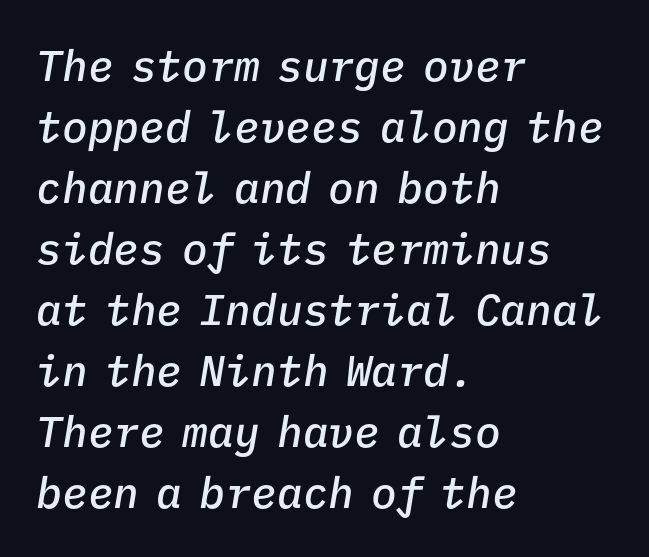
Each letter, wide or thin by design, is forced into the same width here. Clear beneath every line of the passage. The passage shown has conventional tracking throughout. Short and long lines alike share a common starting point at left. Caption: semibold face, moderately heavy strokes.
